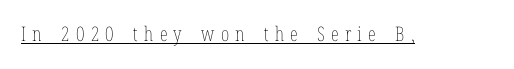
{"italic": "no", "bold": "no", "underline": "yes", "letter_spacing": "wide", "letter_spacing_em": 0.31, "glyph_px": 20}
